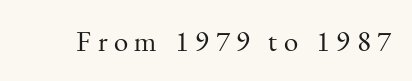
{"serif": "yes", "italic": "no", "bold": "no", "weight": "regular", "width": "normal", "stroke_contrast": "medium", "x_height": "small", "monospaced": "no", "underline": "no", "letter_spacing": "wide", "letter_spacing_em": 0.22, "glyph_px": 29}
